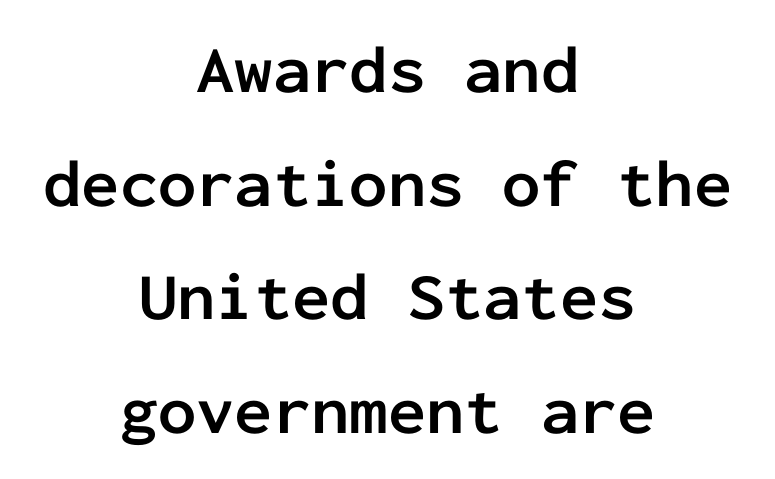
Q: Is the text bold? A: Yes.
Q: Is the text italic (slanted)? A: No, it is upright.
Q: Is the typeface a serif or a sans-serif typeface? A: Sans-serif.
Q: Is the text underlined? A: No.
Q: How is the paragraph aligned? A: Centered.
Q: Is the spacing between letters normal or unusually wide? A: Normal.
Q: Is the spacing between lines tight, normal or loose? A: Normal.
Q: Width (condensed, normal, or wide)? A: Normal.
Q: Stroke contrast? A: Low.
Q: x-height? A: Medium.
Q: Monospaced? A: Yes.
